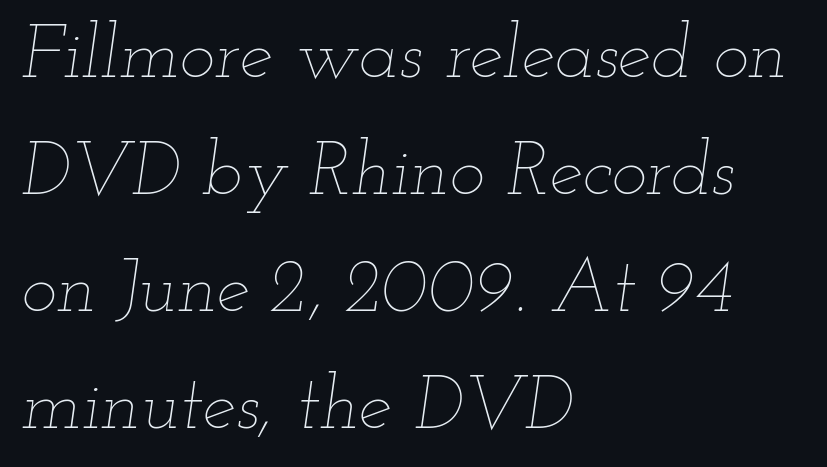
Q: Is the text bold? A: No.
Q: Is the text italic (slanted)? A: Yes, it leans right by about 12 degrees.
Q: Is the text underlined? A: No.
Q: How is the paragraph aligned? A: Left-aligned.
Q: Is the spacing between letters normal or unusually wide? A: Normal.
Q: Is the spacing between lines tight, normal or loose? A: Normal.
Q: Width (condensed, normal, or wide)? A: Wide.
Q: Stroke contrast? A: Low.
Q: x-height? A: Small.
Q: Monospaced? A: No.
